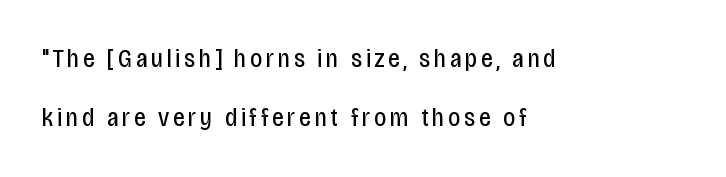
Weight: in the light-to-regular range. Posture: straight, roman, zero tilt. The leading is generous, giving the passage an open texture. A classic flush-left, rag-right setting is used for this passage. The baseline area is clear.
